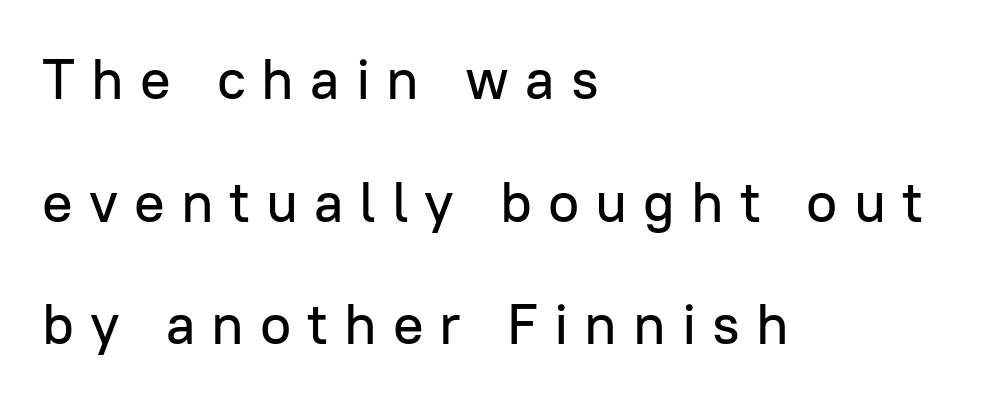
The type family on display is of the sans-serif kind. Characters remain perfectly vertical along every line. Notice the wide empty band between every row — that's loose leading. Leftover space on each line is placed entirely after the last word.
